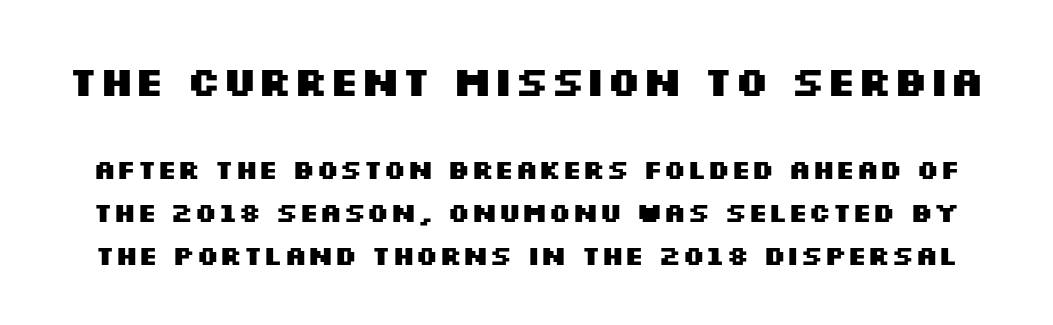
{"serif": "no", "italic": "no", "bold": "yes", "weight": "heavy", "width": "wide", "stroke_contrast": "medium", "x_height": "large", "monospaced": "no", "underline": "no", "line_spacing": "normal", "line_spacing_ratio": 1.59, "letter_spacing": "normal", "letter_spacing_em": 0.0, "larger_block": "first", "size_ratio": 1.52, "glyph_px": 41}
